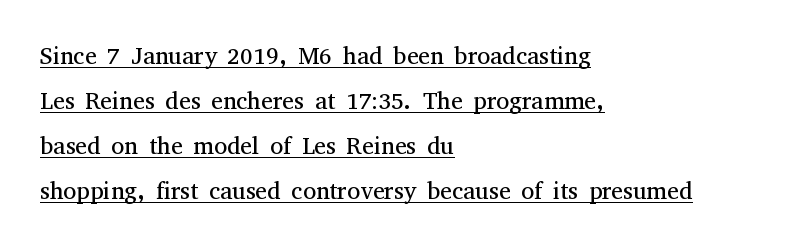
The image shows 24 px text type, upright; set left-aligned, line spacing 1.88x, normal letter spacing, underlined.
